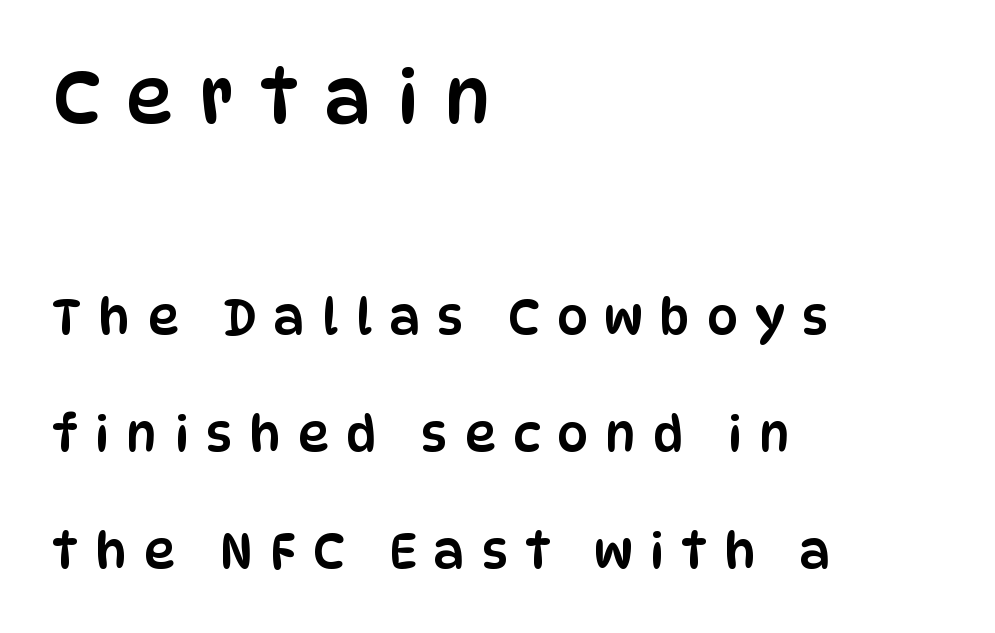
Between these two stacked blocks, the higher one wins on size. A student would call this left alignment; a typographer would say flush left, rag right. You could not count columns in this text — the font is proportionally spaced. You can tell it's not italic because the verticals are truly vertical. Descenders hang freely into open space.
